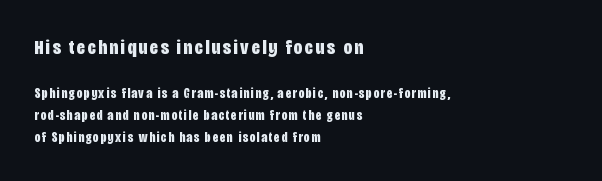
Q: Is the text bold? A: Yes.
Q: Is the text italic (slanted)? A: No, it is upright.
Q: Is the text underlined? A: No.
Q: How is the paragraph aligned? A: Left-aligned.
Q: Is the spacing between lines tight, normal or loose? A: Normal.
Q: Which block of text is set in a larger size, the first (top) or the second (bottom)? A: The first (top) one.
